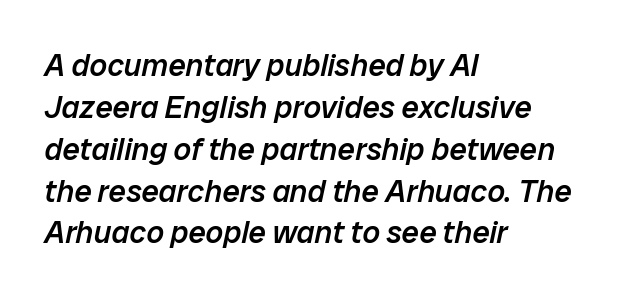
{"italic": "yes", "lean": "right", "slant_degrees": 12, "bold": "semi", "weight": "semibold", "width": "normal", "stroke_contrast": "low", "x_height": "medium", "monospaced": "no", "underline": "no", "align": "left", "line_spacing": "normal", "line_spacing_ratio": 1.35, "letter_spacing": "normal", "letter_spacing_em": 0.0, "glyph_px": 31}
